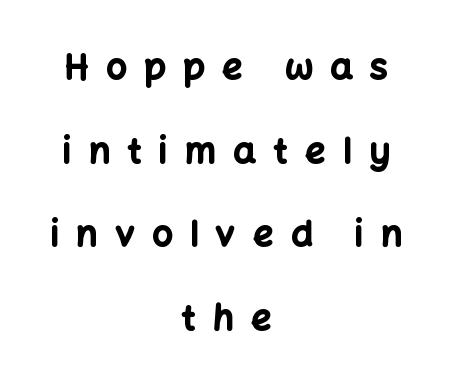
When letters stand straight like this, we call the style roman or upright. The whitespace from short lines is split evenly between both sides. These lines stand farther apart than default settings would place them. Tracking here is generous; glyphs stand well apart from one another.
